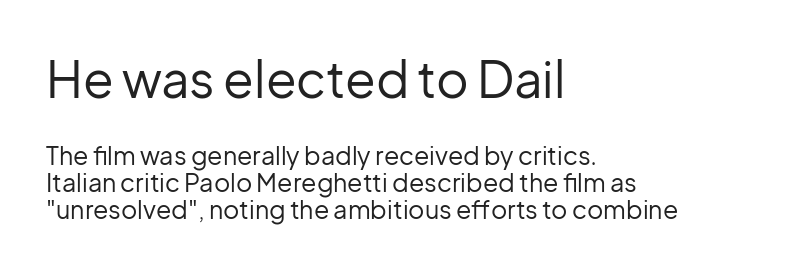
Q: Is the text bold? A: No.
Q: Is the text italic (slanted)? A: No, it is upright.
Q: Is the typeface a serif or a sans-serif typeface? A: Sans-serif.
Q: Is the text underlined? A: No.
Q: How is the paragraph aligned? A: Left-aligned.
Q: Is the spacing between letters normal or unusually wide? A: Normal.
Q: Is the spacing between lines tight, normal or loose? A: Tight.
Q: Which block of text is set in a larger size, the first (top) or the second (bottom)? A: The first (top) one.
Q: Width (condensed, normal, or wide)? A: Normal.
Q: Stroke contrast? A: Low.
Q: x-height? A: Medium.
Q: Monospaced? A: No.
